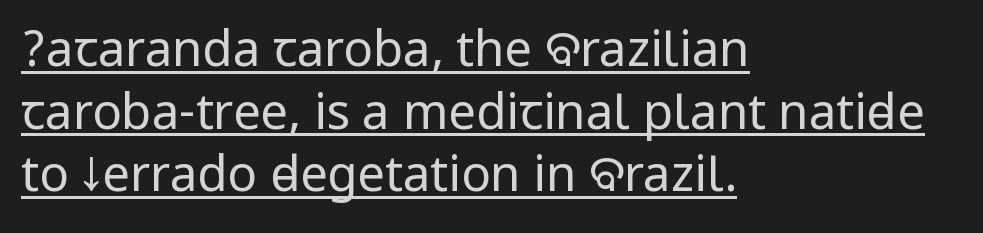
In terms of letterspacing, this is plain default setting. Short and long lines alike share a common starting point at left. Every stem runs plumb, perpendicular to the baseline. Line spacing here is normal.
